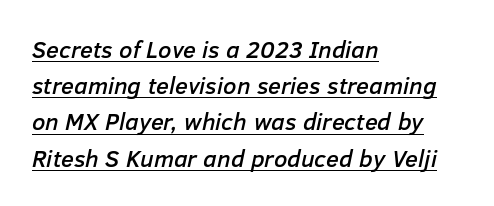
The image shows 24 px text type, italic (leaning right); set left-aligned, normal line spacing (1.51x), normal letter spacing, underlined.
